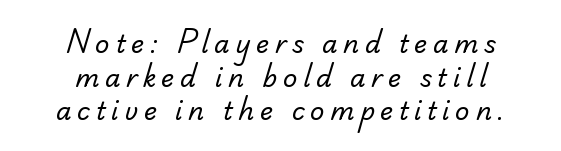
One glance says typical: line gaps are just what's usual. These lines stack symmetrically, like a column narrowing and widening about its center. Heft: none added — not bold. Display-style spreading of the glyphs; the letterfit is very open.
